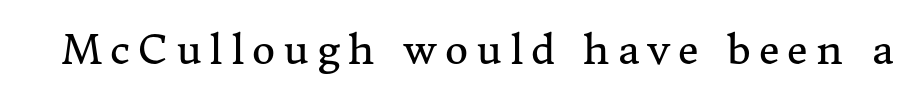
The letterforms stand isolated, each surrounded by extra space. A clean baseline with only descenders dipping below it. These lines were composed using upright roman letters. Spacing verdict: proportional, widths tailored to each character.
